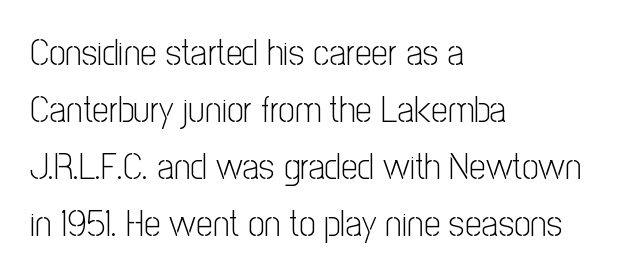
The image shows 37 px light, condensed sans-serif type, upright; set left-aligned, normal line spacing (1.54x), normal letter spacing, not underlined; low stroke contrast and a medium x-height.
